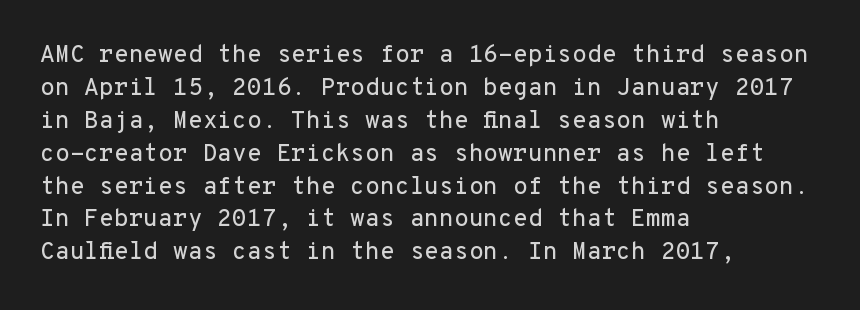
Q: Is the text italic (slanted)? A: No, it is upright.
Q: Is the text underlined? A: No.
Q: How is the paragraph aligned? A: Left-aligned.
Q: Is the spacing between letters normal or unusually wide? A: Normal.
Q: Is the spacing between lines tight, normal or loose? A: Normal.
